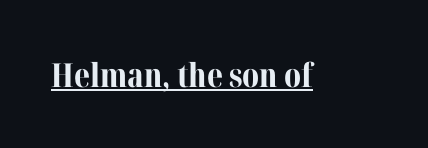
Has an underline been added? It has. How heavy is the stroke? Heavy — this is a bold. Caption: standard tracking, unaltered. No italicization has been applied; the sample stays upright. Varying glyph widths throughout — classic text-font behaviour. Small tapered or slab feet sit at the stroke ends, so this counts as serif.
